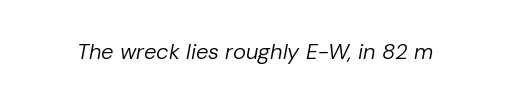
The image shows 22 px text type, italic (leaning right); set normal letter spacing, not underlined.
